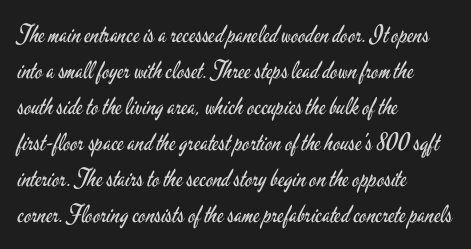
{"bold": "no", "underline": "no", "align": "left", "line_spacing": "normal", "line_spacing_ratio": 1.5, "letter_spacing": "normal", "letter_spacing_em": 0.0, "glyph_px": 24}
